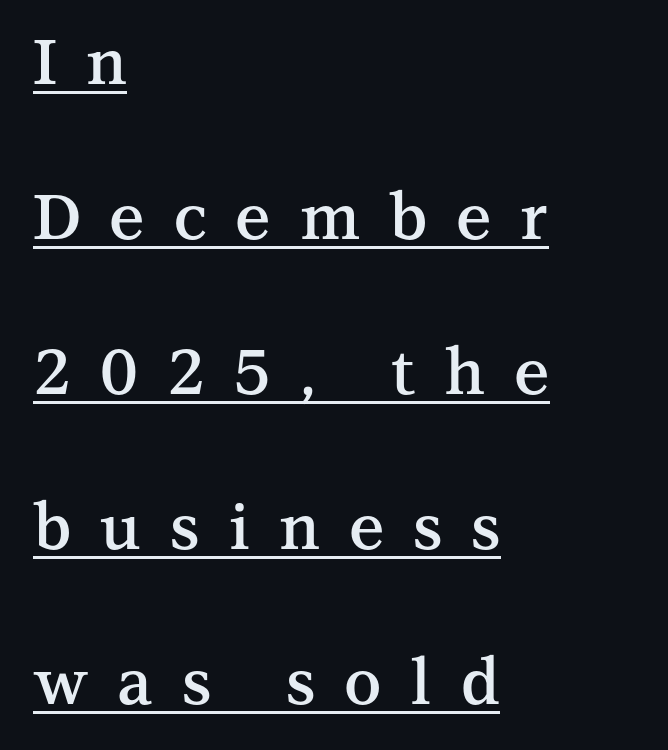
Q: Is the text bold? A: Semi-bold.
Q: Is the text italic (slanted)? A: No, it is upright.
Q: Is the typeface a serif or a sans-serif typeface? A: Serif.
Q: Is the text underlined? A: Yes.
Q: How is the paragraph aligned? A: Left-aligned.
Q: Is the spacing between letters normal or unusually wide? A: Unusually wide.
Q: Is the spacing between lines tight, normal or loose? A: Loose.
Q: Width (condensed, normal, or wide)? A: Normal.
Q: Stroke contrast? A: Medium.
Q: x-height? A: Medium.
Q: Monospaced? A: No.
